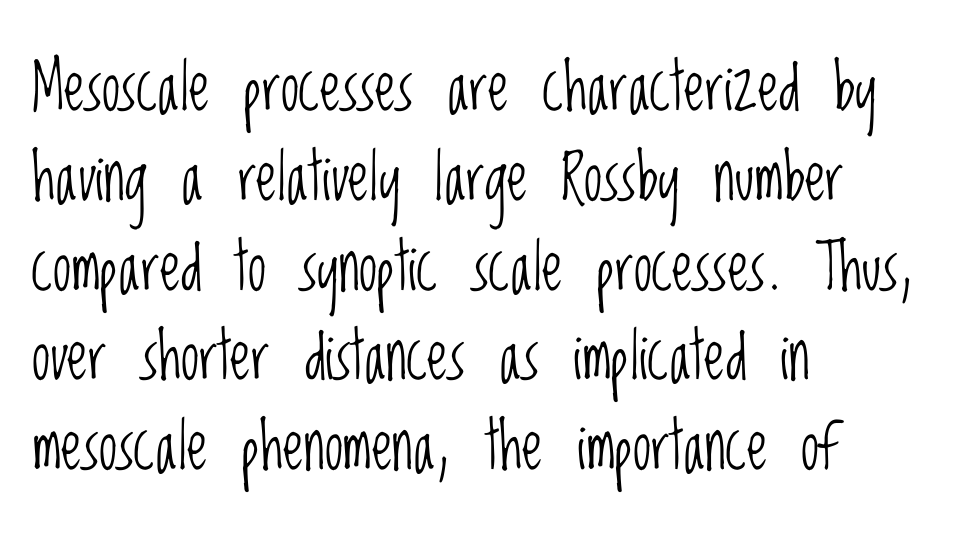
Q: Is the text bold? A: No.
Q: Is the text italic (slanted)? A: No, it is upright.
Q: Is the typeface a serif or a sans-serif typeface? A: Sans-serif.
Q: Is the text underlined? A: No.
Q: How is the paragraph aligned? A: Left-aligned.
Q: Is the spacing between letters normal or unusually wide? A: Normal.
Q: Is the spacing between lines tight, normal or loose? A: Normal.
Q: Width (condensed, normal, or wide)? A: Condensed.
Q: Stroke contrast? A: Low.
Q: x-height? A: Large.
Q: Monospaced? A: No.
